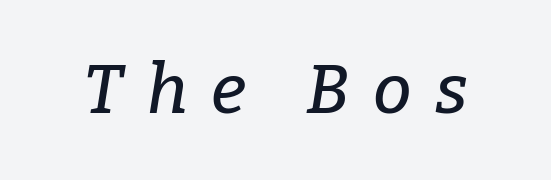
{"serif": "yes", "italic": "yes", "lean": "right", "slant_degrees": 9, "width": "normal", "stroke_contrast": "low", "x_height": "medium", "monospaced": "no", "underline": "no", "letter_spacing": "wide", "letter_spacing_em": 0.34, "glyph_px": 69}
